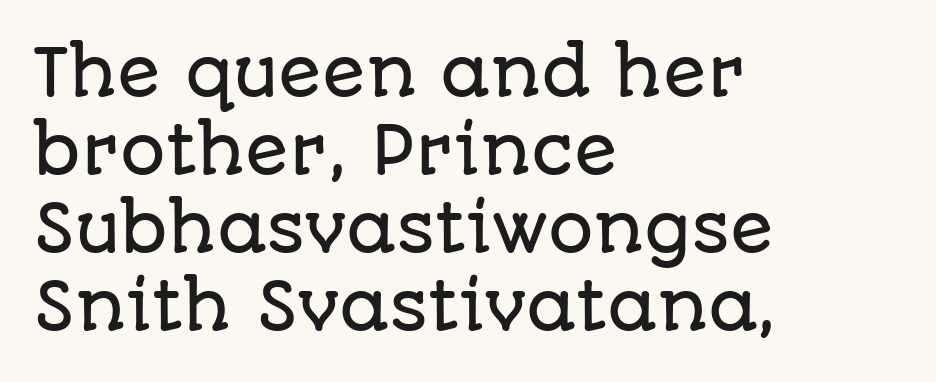
The image shows 64 px sans-serif type, upright; set left-aligned, line spacing 1.22x, normal letter spacing, not underlined; low stroke contrast and a large x-height.
